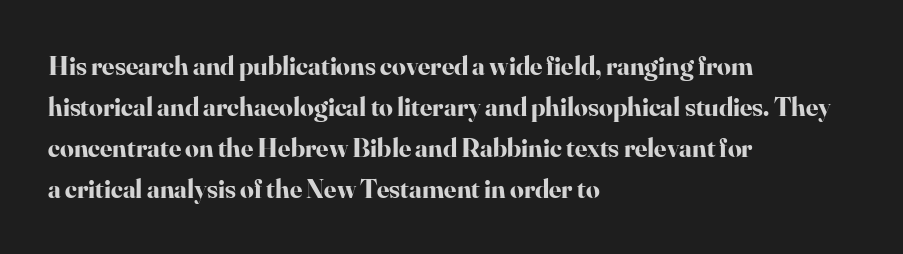
The image shows 27 px bold type, upright; set left-aligned, normal line spacing (1.52x), normal letter spacing, not underlined.
